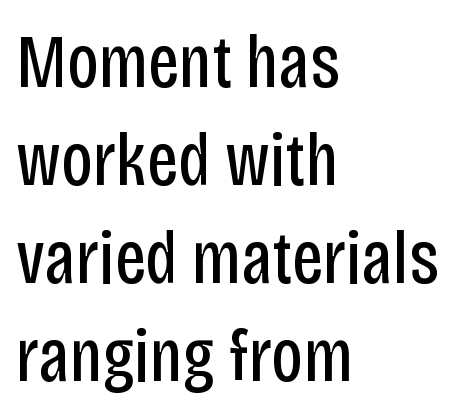
Q: Is the text bold? A: No.
Q: Is the text italic (slanted)? A: No, it is upright.
Q: Is the typeface a serif or a sans-serif typeface? A: Sans-serif.
Q: Is the text underlined? A: No.
Q: How is the paragraph aligned? A: Left-aligned.
Q: Is the spacing between letters normal or unusually wide? A: Normal.
Q: Is the spacing between lines tight, normal or loose? A: Normal.
Q: Width (condensed, normal, or wide)? A: Condensed.
Q: Stroke contrast? A: Low.
Q: x-height? A: Large.
Q: Monospaced? A: No.
